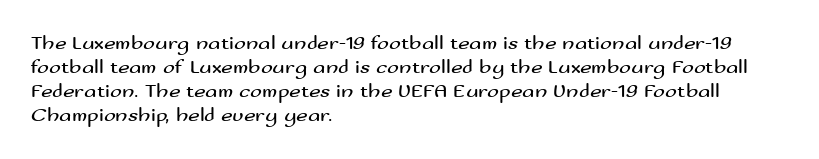
Descenders are the only things crossing below the line. Letters have the restrained weight of plain body copy at most. Where is the straight margin? On the left. Between one letter and the next there's only the usual sliver of space.
